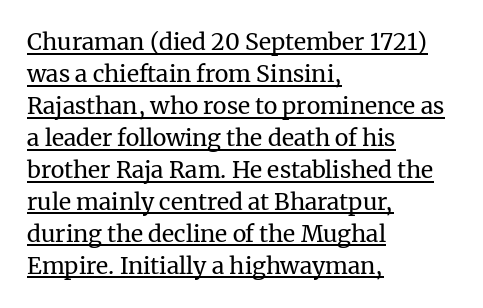
Letters have the restrained weight of plain body copy at most. A typesetter would call this zero additional tracking. Emphasis is given by a line drawn under the lettering. The passage is arranged the way most books set body copy — flush left.
